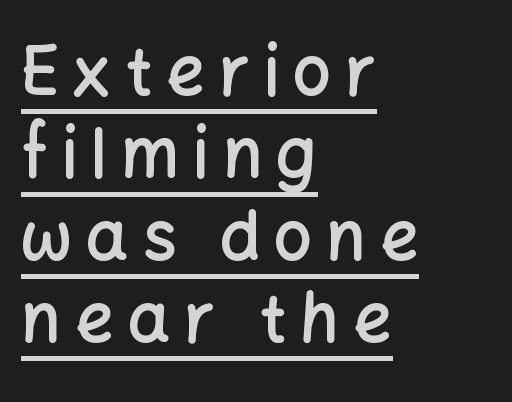
Typographic density is moderately raised because the face is semibold. Ordinary non-slanted type is in use. A typographer would call this underscored text. The horizontal fit of the characters is loose and conspicuously gappy. Observe the absence of serifs on each vertical stroke in this sample. Looks like regular typesetting: each glyph gets only the width it needs.
